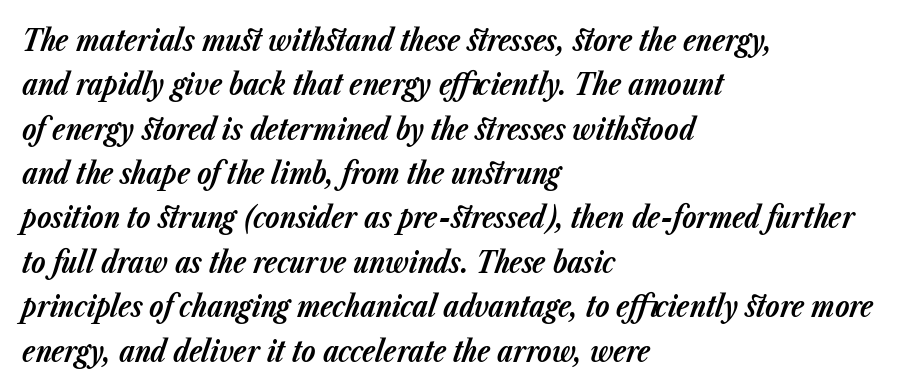
The image shows 29 px bold type, italic (leaning right); set left-aligned, normal line spacing (1.53x), normal letter spacing, not underlined; low stroke contrast and a medium x-height.
